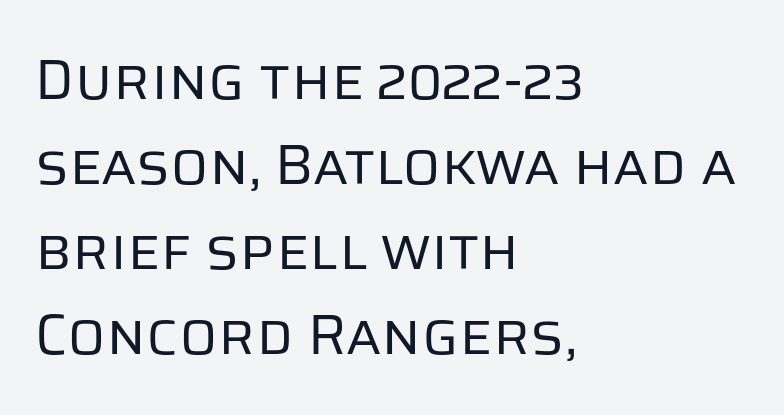
{"serif": "no", "italic": "no", "bold": "no", "weight": "regular", "width": "normal", "stroke_contrast": "low", "x_height": "large", "monospaced": "no", "underline": "no", "align": "left", "line_spacing": "normal", "line_spacing_ratio": 1.52, "letter_spacing": "normal", "letter_spacing_em": 0.0, "glyph_px": 56}
